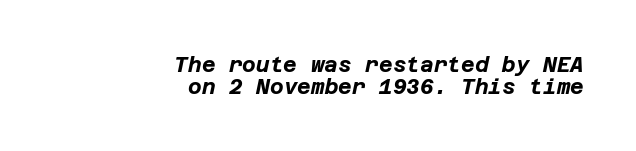
{"italic": "yes", "lean": "right", "slant_degrees": 12, "bold": "yes", "underline": "no", "align": "right", "line_spacing": "tight", "line_spacing_ratio": 1.03, "letter_spacing": "normal", "letter_spacing_em": 0.0, "glyph_px": 21}
